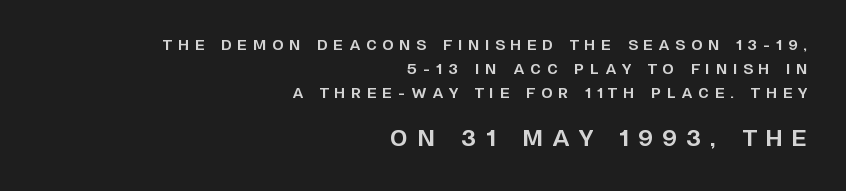
Q: Is the text bold? A: Yes.
Q: Is the text italic (slanted)? A: No, it is upright.
Q: Is the text underlined? A: No.
Q: How is the paragraph aligned? A: Right-aligned.
Q: Is the spacing between letters normal or unusually wide? A: Unusually wide.
Q: Which block of text is set in a larger size, the first (top) or the second (bottom)? A: The second (bottom) one.
